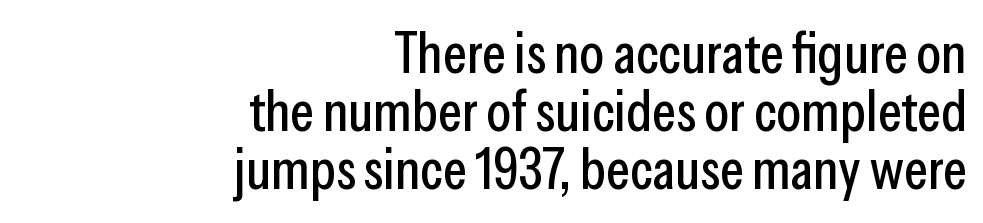
Q: Is the text italic (slanted)? A: No, it is upright.
Q: Is the typeface a serif or a sans-serif typeface? A: Sans-serif.
Q: Is the text underlined? A: No.
Q: How is the paragraph aligned? A: Right-aligned.
Q: Is the spacing between letters normal or unusually wide? A: Normal.
Q: Is the spacing between lines tight, normal or loose? A: Tight.
Q: Width (condensed, normal, or wide)? A: Condensed.
Q: Stroke contrast? A: Low.
Q: x-height? A: Medium.
Q: Monospaced? A: No.
